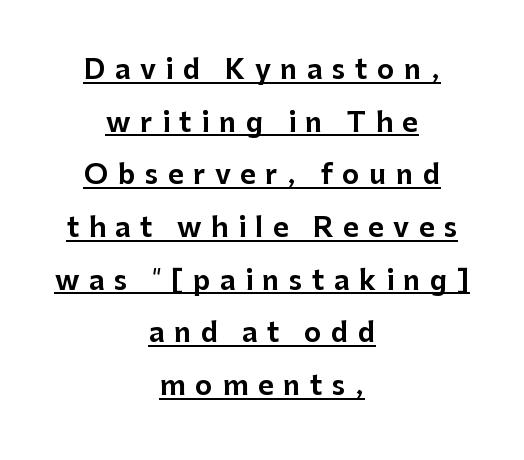
Look at the tracking — it's clearly loosened, letters drifting apart. Students, observe: this is what heavily led, spacious text looks like. Does the lettering tilt? It doesn't — this is upright. This sample is center-justified, so both line endings float freely.
